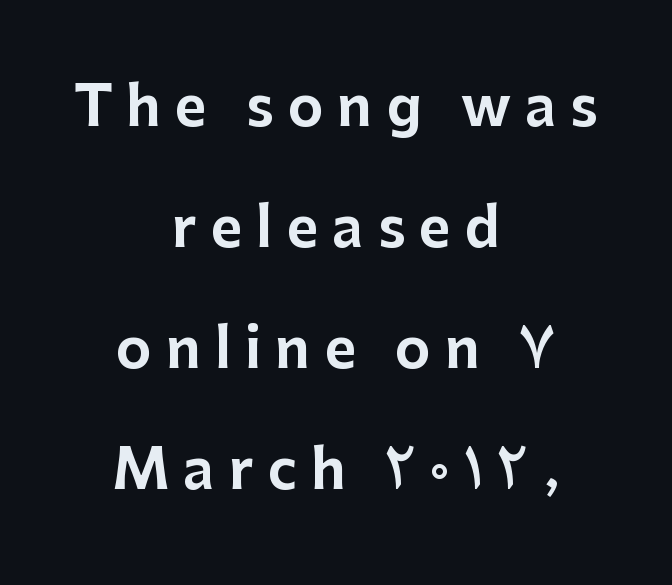
Q: Is the text italic (slanted)? A: No, it is upright.
Q: Is the typeface a serif or a sans-serif typeface? A: Sans-serif.
Q: Is the text underlined? A: No.
Q: How is the paragraph aligned? A: Centered.
Q: Is the spacing between letters normal or unusually wide? A: Unusually wide.
Q: Is the spacing between lines tight, normal or loose? A: Loose.
Q: Width (condensed, normal, or wide)? A: Normal.
Q: Stroke contrast? A: Low.
Q: x-height? A: Medium.
Q: Monospaced? A: No.
